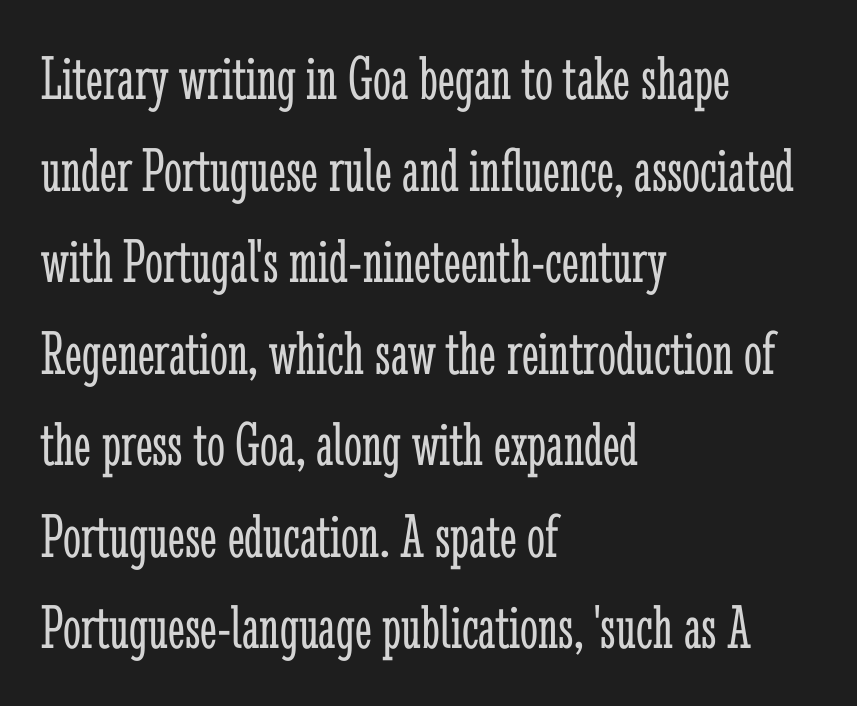
{"serif": "yes", "italic": "no", "bold": "no", "weight": "light", "width": "condensed", "stroke_contrast": "low", "x_height": "medium", "monospaced": "no", "underline": "no", "align": "left", "line_spacing": "normal", "line_spacing_ratio": 1.43, "letter_spacing": "normal", "letter_spacing_em": 0.0, "glyph_px": 64}
